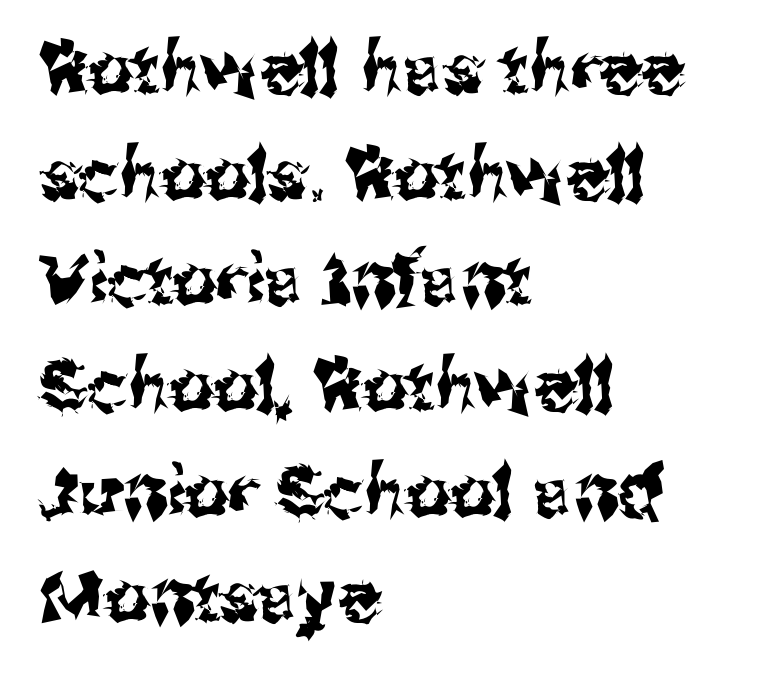
{"serif": "no", "italic": "no", "width": "normal", "stroke_contrast": "medium", "x_height": "medium", "monospaced": "no", "underline": "no", "align": "left", "line_spacing": "normal", "line_spacing_ratio": 1.51, "letter_spacing": "normal", "letter_spacing_em": 0.0, "glyph_px": 70}
